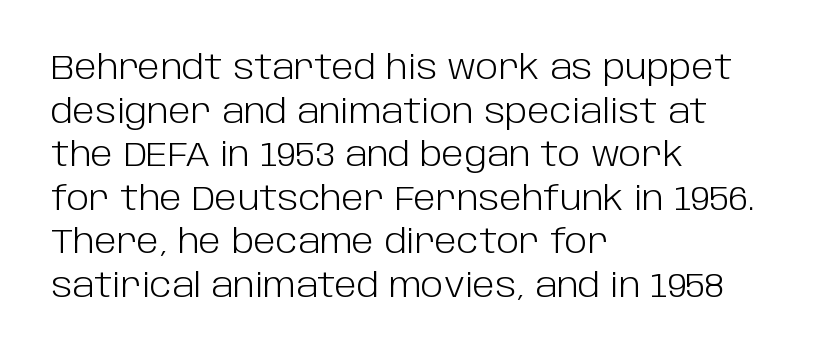
Q: Is the text bold? A: No.
Q: Is the text italic (slanted)? A: No, it is upright.
Q: Is the typeface a serif or a sans-serif typeface? A: Sans-serif.
Q: Is the text underlined? A: No.
Q: How is the paragraph aligned? A: Left-aligned.
Q: Is the spacing between letters normal or unusually wide? A: Normal.
Q: Is the spacing between lines tight, normal or loose? A: Normal.
Q: Width (condensed, normal, or wide)? A: Normal.
Q: Stroke contrast? A: Low.
Q: x-height? A: Large.
Q: Monospaced? A: No.
